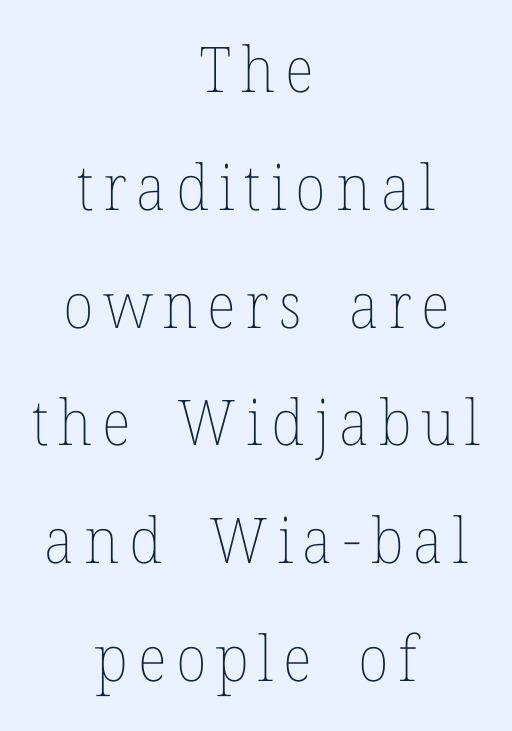
Upright lettering throughout. Words float on clear page, feet unadorned. The font is comparable to plain body text, perhaps lighter. Casual observation: everything's sitting right in the middle.
